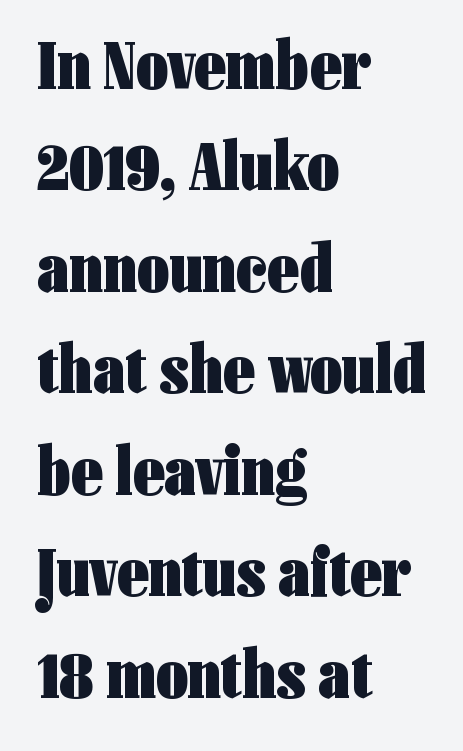
The gaps between neighbouring characters are ordinary and unremarkable. One-word summary of the alignment: left. Proportional: the letters do not fall into vertical columns. The space directly below the letters is spotless. The type sits square on the baseline with zero lean.
